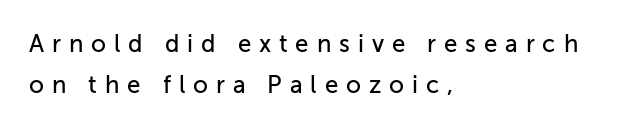
{"italic": "no", "underline": "no", "align": "left", "line_spacing": "normal", "line_spacing_ratio": 1.69, "letter_spacing": "wide", "letter_spacing_em": 0.33, "glyph_px": 24}
